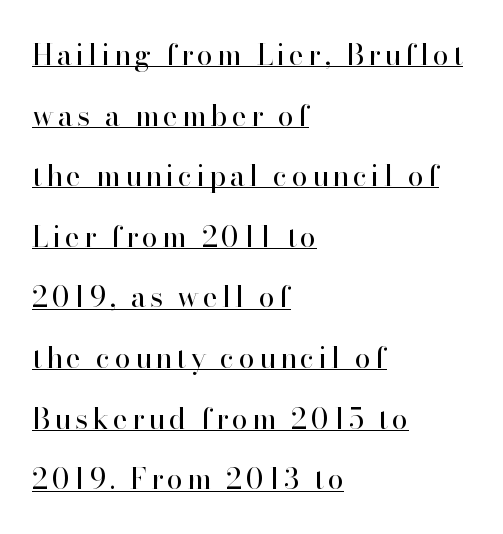
Q: Is the text bold? A: No.
Q: Is the text italic (slanted)? A: No, it is upright.
Q: Is the typeface a serif or a sans-serif typeface? A: Serif.
Q: Is the text underlined? A: Yes.
Q: How is the paragraph aligned? A: Left-aligned.
Q: Is the spacing between lines tight, normal or loose? A: Loose.
Q: Width (condensed, normal, or wide)? A: Normal.
Q: Stroke contrast? A: High.
Q: x-height? A: Small.
Q: Monospaced? A: No.
